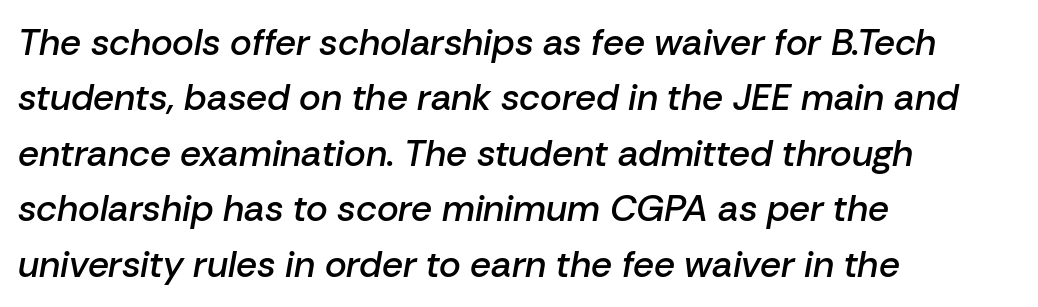
Typesetter's note: demi weight, one step under bold. Slant detected: the letters are inclined. Honestly, the letter spacing is just normal — you wouldn't notice it. Anything drawn beneath the words? Only blank space. In CSS terms this would be text-align: left.
